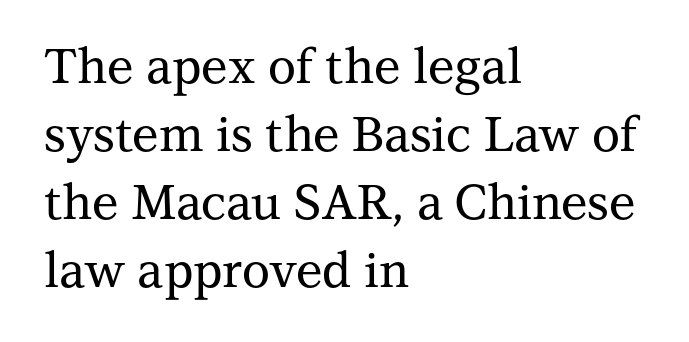
The image shows 48 px serif type, upright; set left-aligned, normal line spacing (1.42x), normal letter spacing, not underlined; medium stroke contrast and a medium x-height.
